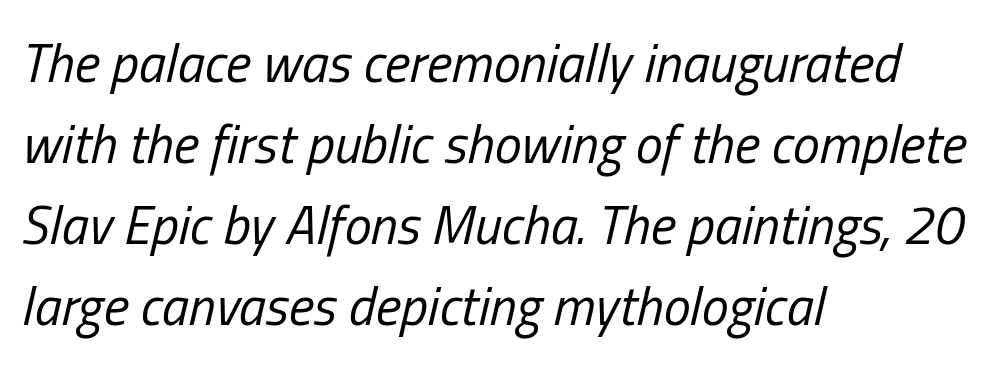
{"italic": "yes", "lean": "right", "slant_degrees": 13, "bold": "no", "weight": "regular", "width": "condensed", "stroke_contrast": "low", "x_height": "medium", "monospaced": "no", "underline": "no", "align": "left", "line_spacing": "normal", "line_spacing_ratio": 1.5, "letter_spacing": "normal", "letter_spacing_em": 0.0, "glyph_px": 54}
